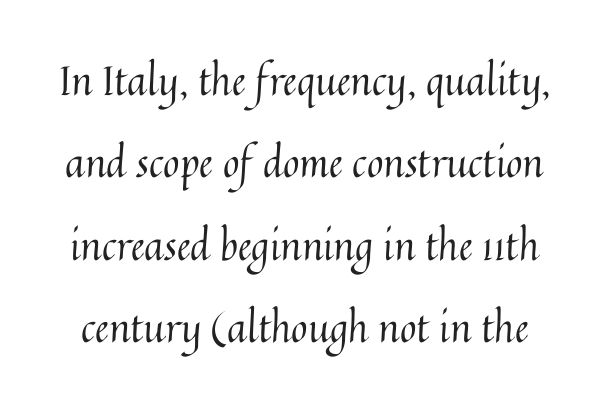
{"bold": "no", "weight": "regular", "width": "normal", "stroke_contrast": "medium", "x_height": "medium", "monospaced": "no", "underline": "no", "line_spacing": "loose", "line_spacing_ratio": 2.06, "letter_spacing": "normal", "letter_spacing_em": 0.0, "glyph_px": 40}
